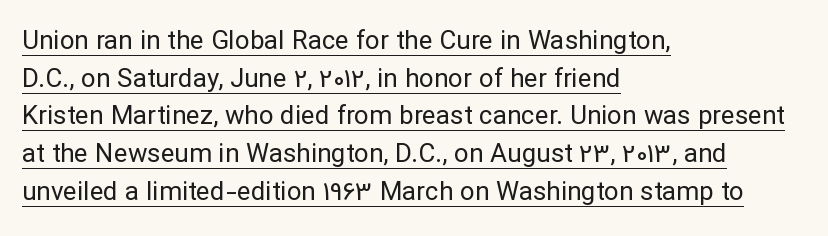
Line beginnings align vertically; line endings do not. What's the leading like? Ordinary, nothing unusual. The face used here is rendered with its standard letterfit. Caption: lettering with a line underneath. Notice how the stems are strictly vertical — no italics here.
